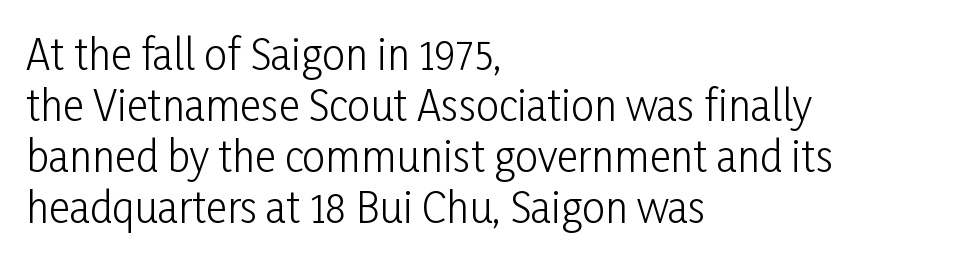
{"serif": "no", "italic": "no", "bold": "no", "weight": "light", "width": "condensed", "stroke_contrast": "low", "x_height": "medium", "monospaced": "no", "underline": "no", "align": "left", "line_spacing_ratio": 1.24, "letter_spacing": "normal", "letter_spacing_em": 0.0, "glyph_px": 41}
